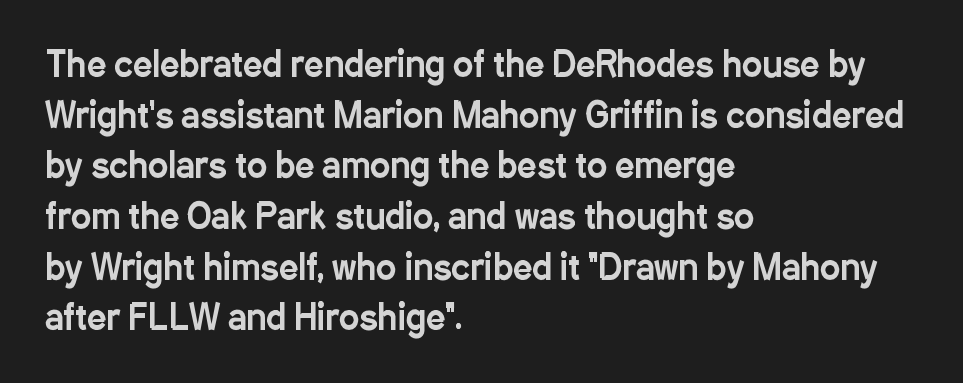
The image shows 34 px condensed sans-serif type, upright; set left-aligned, normal line spacing (1.49x), normal letter spacing, not underlined; low stroke contrast and a medium x-height.
